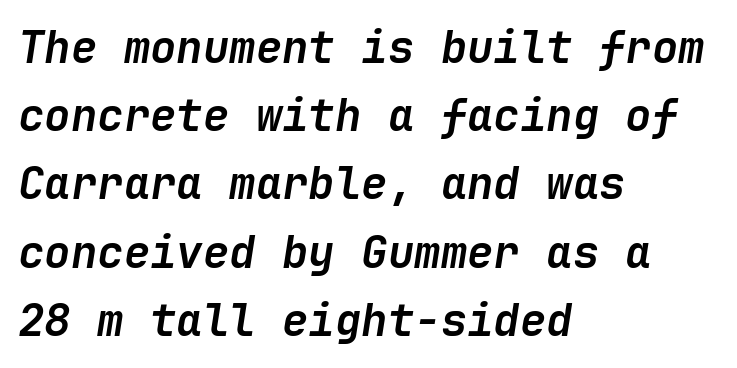
Q: Is the text bold? A: Yes.
Q: Is the text italic (slanted)? A: Yes, it leans right by about 9 degrees.
Q: Is the text underlined? A: No.
Q: How is the paragraph aligned? A: Left-aligned.
Q: Is the spacing between letters normal or unusually wide? A: Normal.
Q: Is the spacing between lines tight, normal or loose? A: Normal.
Q: Width (condensed, normal, or wide)? A: Normal.
Q: Stroke contrast? A: Low.
Q: x-height? A: Medium.
